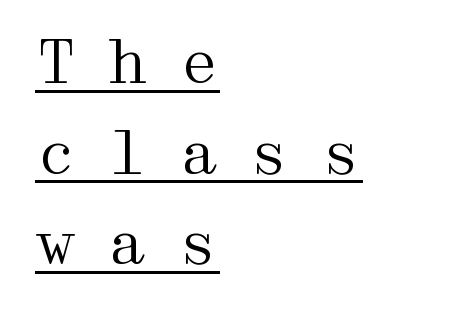
Caption: face not bold, strokes unweighted. A student would call this left alignment; a typographer would say flush left, rag right. A normal amount of white space separates one row of letters from the next. In terms of posture, this sample is upright.
